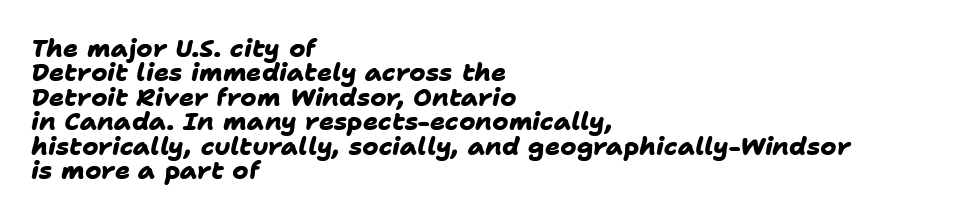
Unmarked baselines from the first word to the last. Is the block centered? No — it sits flush against the left margin. Chunky letters — that's bold for sure. The letters sit at their default tracking, neither squeezed nor spread. The block of text is dense from top to bottom, with scant space between rows.
